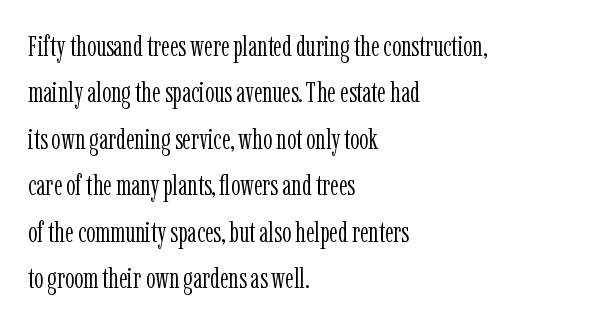
The image shows 29 px light, condensed serif type, upright; set left-aligned, normal line spacing (1.6x), normal letter spacing, not underlined; low stroke contrast and a medium x-height.
